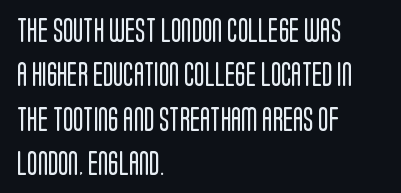
The image shows 24 px text type, upright; set left-aligned, line spacing 1.85x, normal letter spacing, not underlined.
